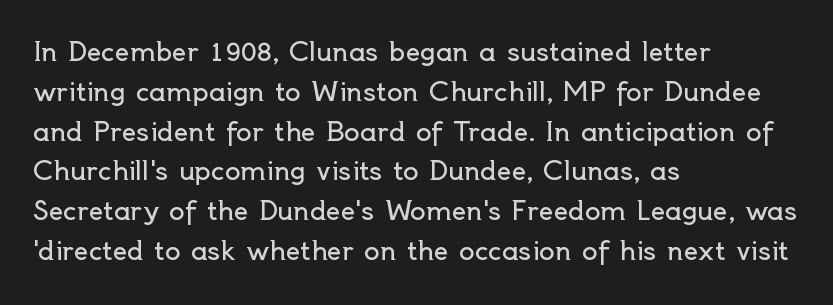
{"italic": "no", "bold": "no", "underline": "no", "align": "left", "line_spacing": "normal", "line_spacing_ratio": 1.53, "letter_spacing": "normal", "letter_spacing_em": 0.0, "glyph_px": 26}
